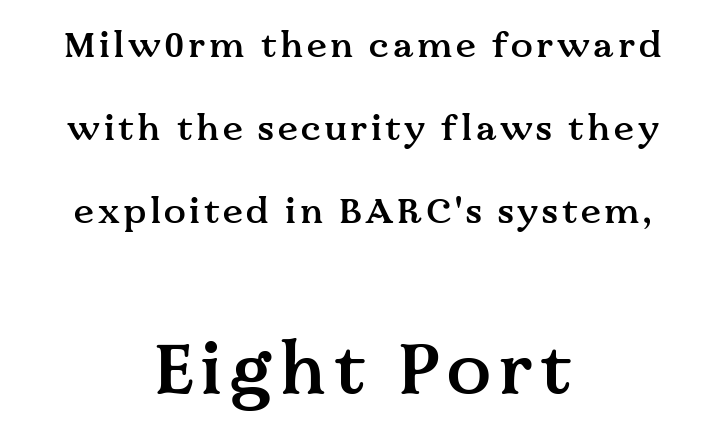
{"serif": "yes", "italic": "no", "bold": "semi", "weight": "semibold", "width": "normal", "stroke_contrast": "medium", "x_height": "medium", "monospaced": "no", "underline": "no", "align": "center", "line_spacing": "loose", "line_spacing_ratio": 2.31, "larger_block": "second", "size_ratio": 2.03, "glyph_px": 73}
